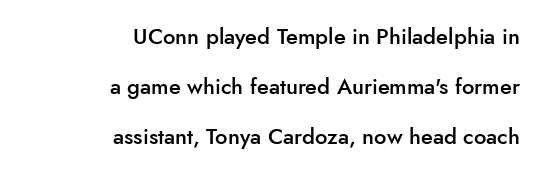
Nothing unusual about the tracking: characters are spaced as the font intends. Regarding leading, the lines here are spaced well apart. Nobody drew a line under any word here. Italic? Not at all — the glyphs are vertical. Every letter is mildly thick-stroked: semibold rather than bold. These lines stack with their right ends in a neat column.
